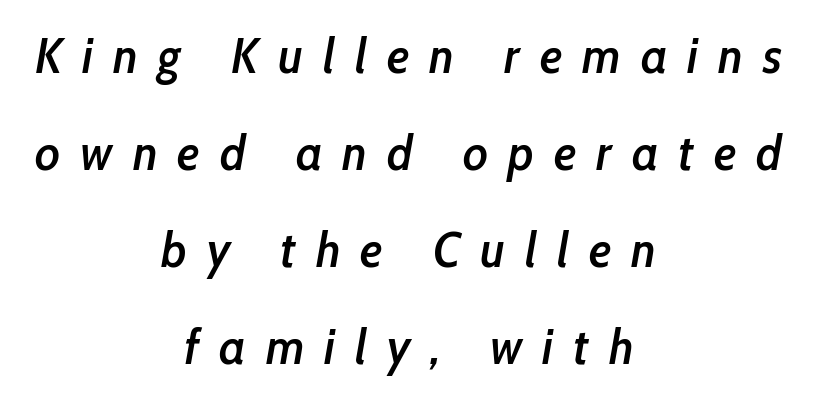
{"italic": "yes", "lean": "right", "slant_degrees": 10, "bold": "semi", "weight": "semibold", "width": "condensed", "stroke_contrast": "low", "x_height": "medium", "monospaced": "no", "underline": "no", "align": "center", "line_spacing": "loose", "line_spacing_ratio": 1.98, "letter_spacing": "wide", "letter_spacing_em": 0.41, "glyph_px": 49}
